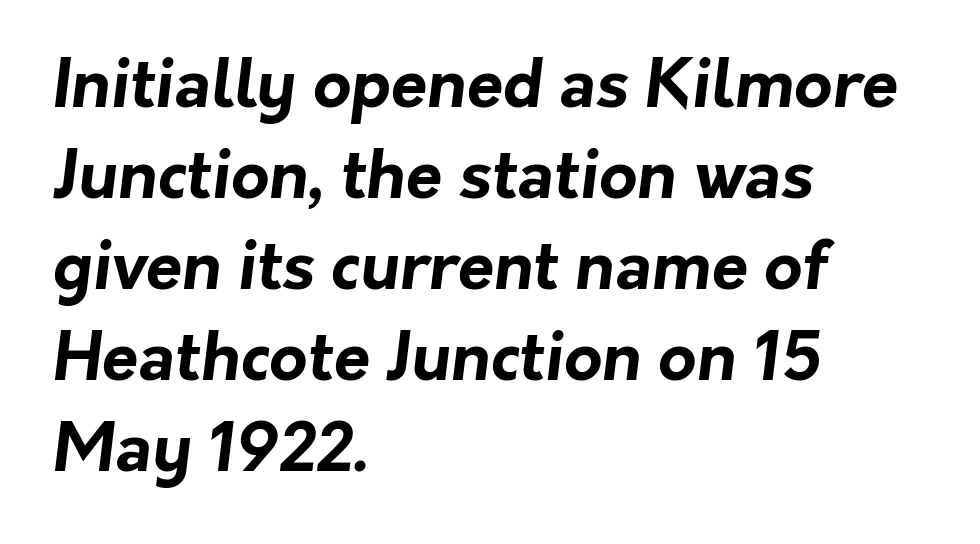
{"serif": "no", "bold": "yes", "weight": "bold", "width": "normal", "stroke_contrast": "low", "x_height": "medium", "monospaced": "no", "underline": "no", "align": "left", "line_spacing": "normal", "line_spacing_ratio": 1.38, "letter_spacing": "normal", "letter_spacing_em": 0.0, "glyph_px": 66}
